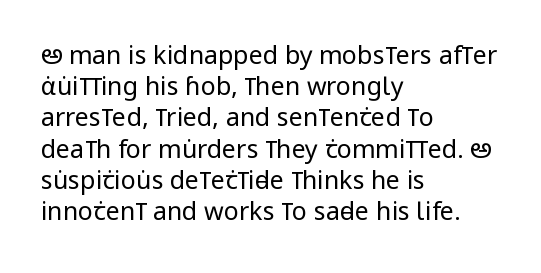
{"italic": "no", "bold": "no", "underline": "no", "align": "left", "line_spacing": "normal", "line_spacing_ratio": 1.25, "letter_spacing": "normal", "letter_spacing_em": 0.0, "glyph_px": 25}
